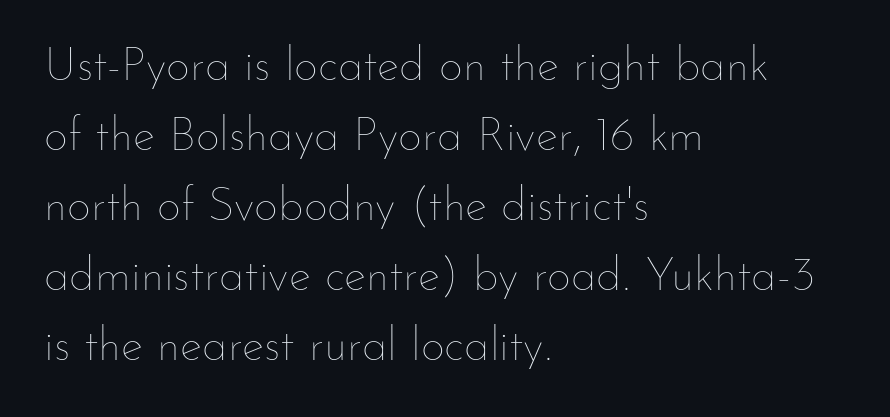
Quick note: underline off. Does the lettering tilt? It doesn't — this is upright. Proportional: the letters do not fall into vertical columns. Each new line begins a customary step beneath the previous one. The strokes carry an ordinary text weight at most.
